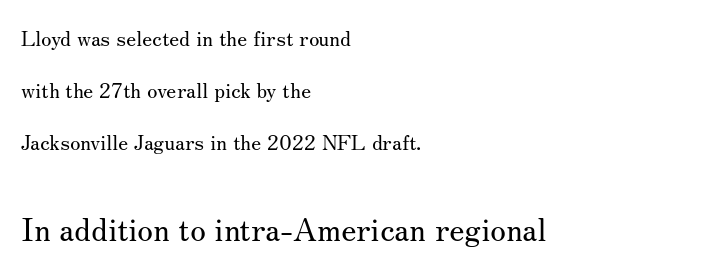
{"serif": "yes", "italic": "no", "bold": "no", "weight": "regular", "width": "normal", "stroke_contrast": "medium", "x_height": "small", "monospaced": "no", "underline": "no", "align": "left", "line_spacing": "loose", "line_spacing_ratio": 2.48, "letter_spacing": "normal", "letter_spacing_em": 0.0, "larger_block": "second", "size_ratio": 1.52, "glyph_px": 32}
